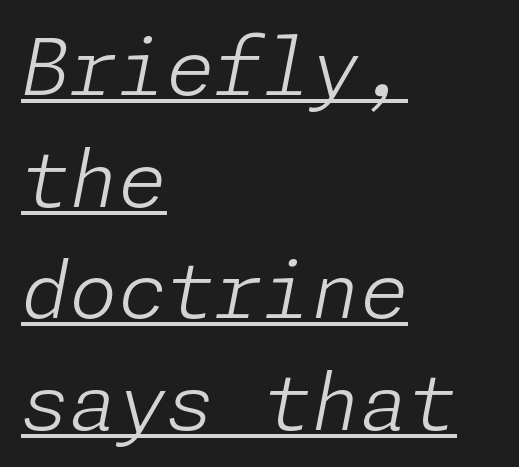
The paragraph shown leans on its left margin. Style check: oblique. Vertically, the passage feels balanced, rows spaced as you'd expect. This sample carries an underscore along the baseline area. Unbolded letterforms with no extra heft. Between one letter and the next there's only the usual sliver of space.
